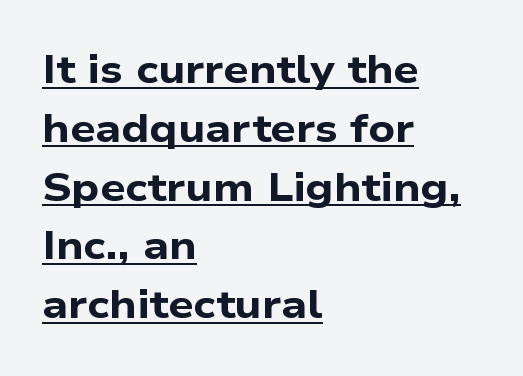
Q: Is the text bold? A: Yes.
Q: Is the typeface a serif or a sans-serif typeface? A: Sans-serif.
Q: Is the text underlined? A: Yes.
Q: How is the paragraph aligned? A: Left-aligned.
Q: Is the spacing between letters normal or unusually wide? A: Normal.
Q: Is the spacing between lines tight, normal or loose? A: Normal.
Q: Width (condensed, normal, or wide)? A: Wide.
Q: Stroke contrast? A: Low.
Q: x-height? A: Medium.
Q: Monospaced? A: No.
